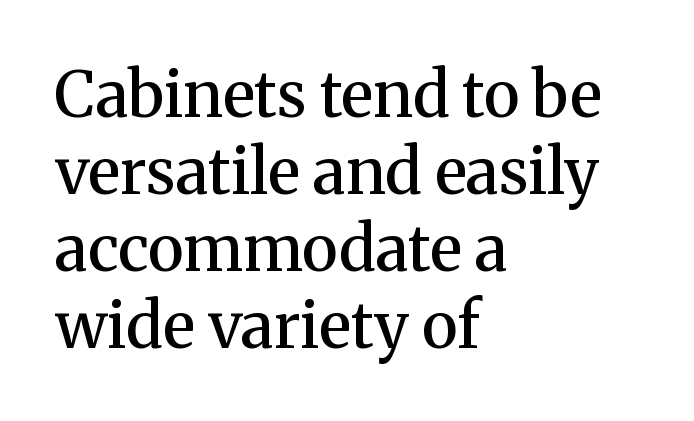
Q: Is the text bold? A: Semi-bold.
Q: Is the text italic (slanted)? A: No, it is upright.
Q: Is the typeface a serif or a sans-serif typeface? A: Serif.
Q: Is the text underlined? A: No.
Q: How is the paragraph aligned? A: Left-aligned.
Q: Is the spacing between letters normal or unusually wide? A: Normal.
Q: Width (condensed, normal, or wide)? A: Normal.
Q: Stroke contrast? A: Medium.
Q: x-height? A: Medium.
Q: Monospaced? A: No.
